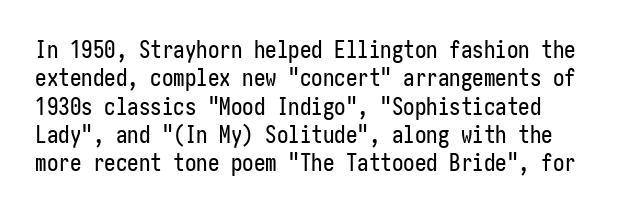
The line texture is even and compact thanks to regular tracking. Unmarked baselines from the first word to the last. Characters remain perfectly vertical along every line.
